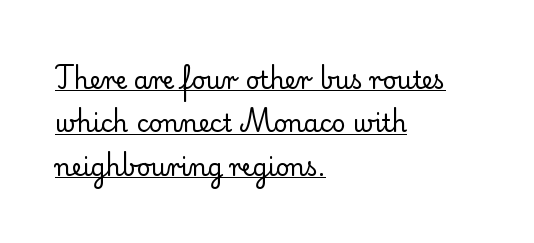
Rendered with straight, roman letterforms. Underline: present. Casual observation: everything's shoved over to the left. This rendering leaves character spacing at its baseline value. Ink coverage per letter is moderate at most.
